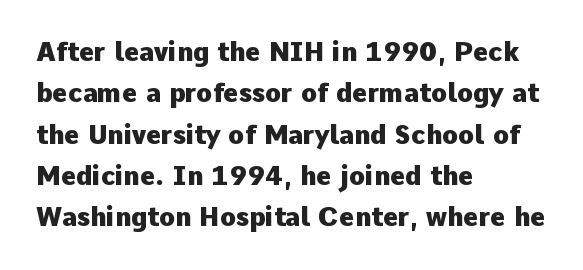
The image shows 26 px bold type, upright; set left-aligned, normal line spacing (1.59x), normal letter spacing, not underlined.
